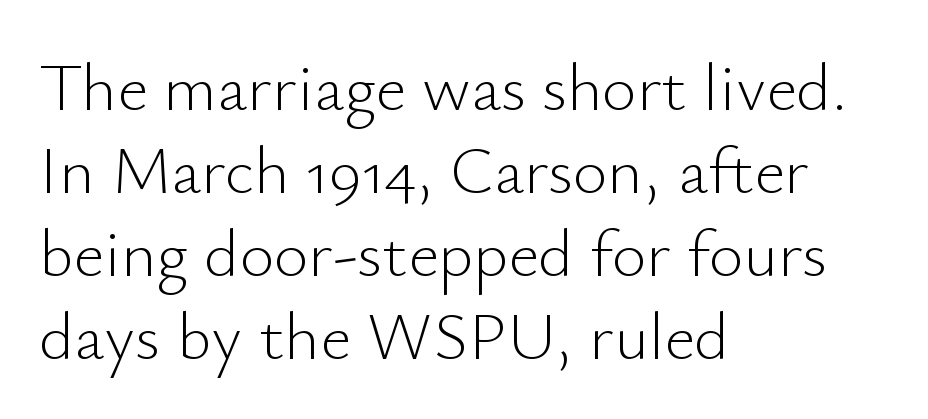
{"serif": "no", "italic": "no", "bold": "no", "weight": "light", "width": "normal", "stroke_contrast": "low", "x_height": "small", "monospaced": "no", "underline": "no", "align": "left", "line_spacing_ratio": 1.24, "letter_spacing": "normal", "letter_spacing_em": 0.0, "glyph_px": 67}
